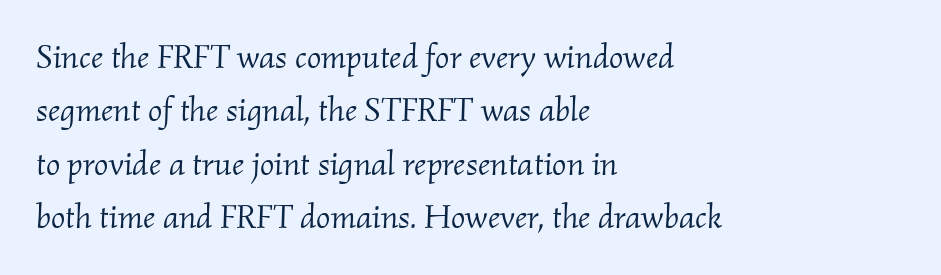
The passage is arranged the way most books set body copy — flush left. Nothing heavy about these letters — not bold at all. Tracking here is standard; glyphs follow each other at the usual distance. The baseline area is clear. The rendering shows small feet on the letterforms — a serif design. Notice how descenders clear the ascenders below comfortably — that's standard leading.
